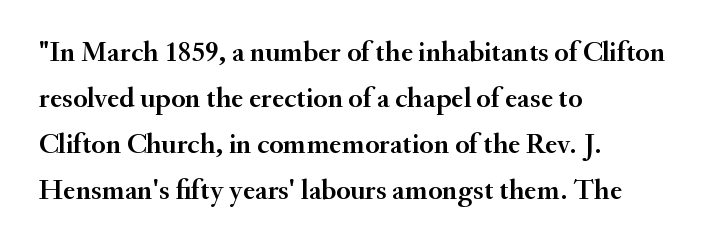
In CSS terms this would be text-align: left. Line spacing here is normal. Does the type have serifs? Yes, each stem ends in a small foot. Only glyphs here, with clear space below each row. The lettering stays uniformly vertical, giving the passage a roman look.
